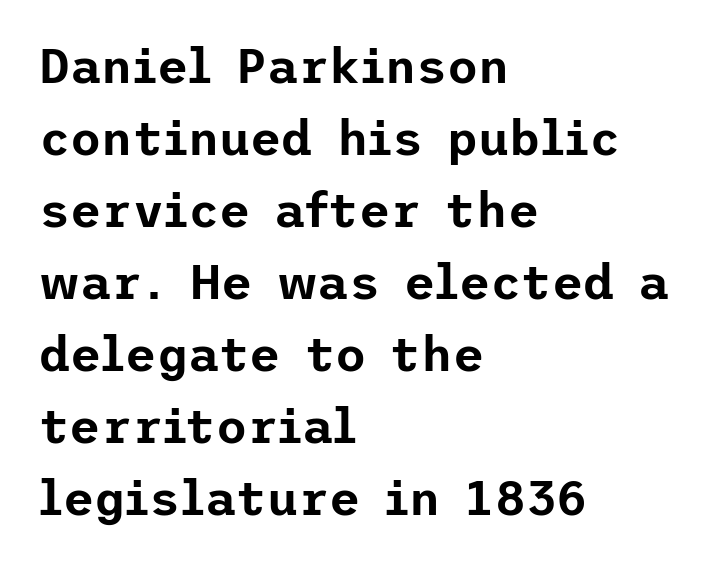
{"serif": "no", "italic": "no", "width": "normal", "stroke_contrast": "low", "x_height": "medium", "underline": "no", "align": "left", "line_spacing": "normal", "line_spacing_ratio": 1.5, "letter_spacing": "normal", "letter_spacing_em": 0.0, "glyph_px": 48}
